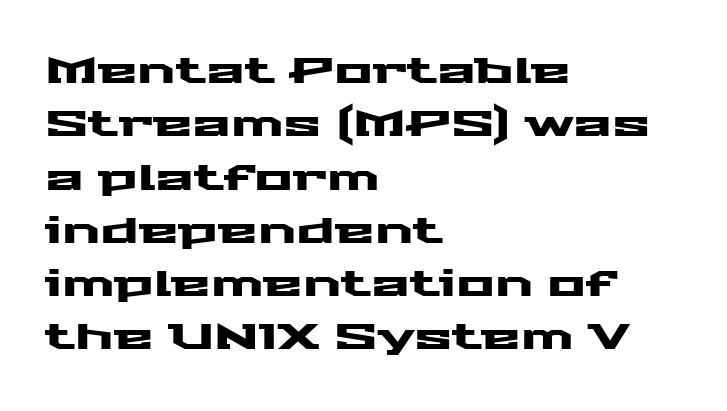
The image shows 36 px wide sans-serif type, upright; set left-aligned, normal line spacing (1.48x), normal letter spacing, not underlined; medium stroke contrast and a medium x-height.
